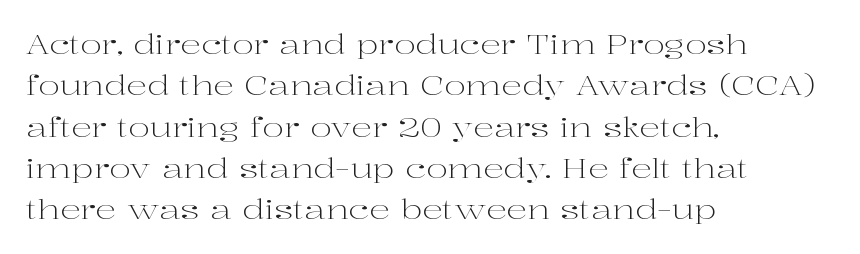
Each stroke keeps to a modest, everyday thickness or less. Whoever set this chose a conventional vertical rhythm. Caption: multi-line text, flush left, ragged right. Underlining? Definitely not there.
